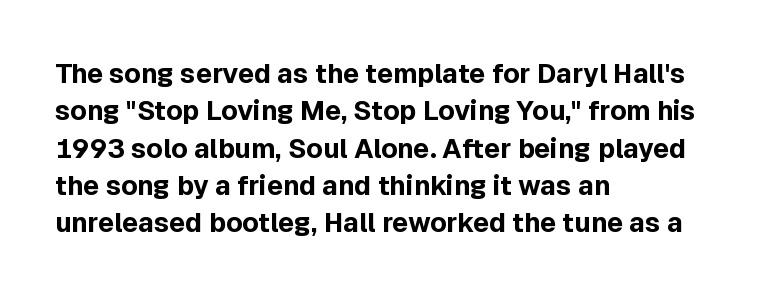
{"italic": "no", "bold": "yes", "underline": "no", "align": "left", "line_spacing": "normal", "line_spacing_ratio": 1.38, "letter_spacing": "normal", "letter_spacing_em": 0.0, "glyph_px": 27}
